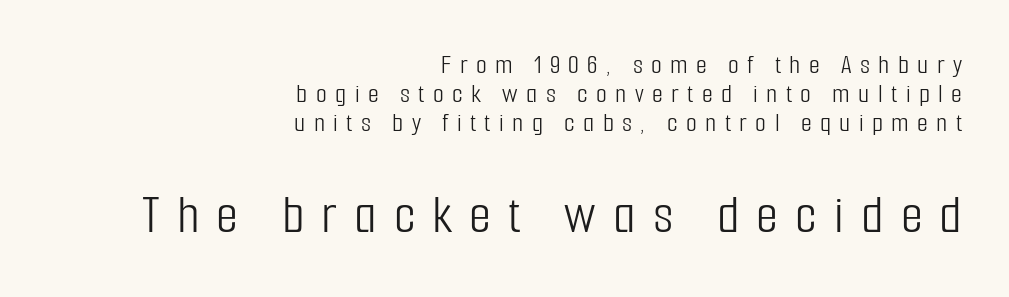
Vertically, the passage feels compressed, each row crowding the next. Ink coverage per letter is moderate at most. You could not count columns in this text — the font is proportionally spaced. Honestly, the letter spacing is so wide it's the main thing you notice. Regarding serifs, this sample does without them.
